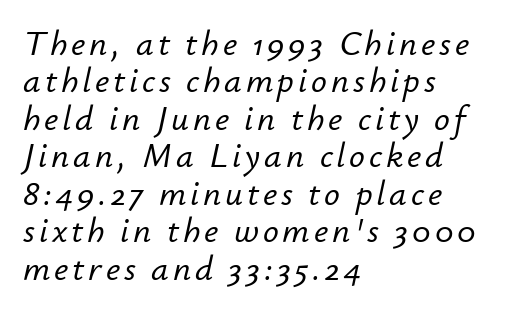
Q: Is the text italic (slanted)? A: Yes, it leans right by about 12 degrees.
Q: Is the text underlined? A: No.
Q: How is the paragraph aligned? A: Left-aligned.
Q: Is the spacing between lines tight, normal or loose? A: Tight.
Q: Width (condensed, normal, or wide)? A: Normal.
Q: Stroke contrast? A: Low.
Q: x-height? A: Small.
Q: Monospaced? A: No.
